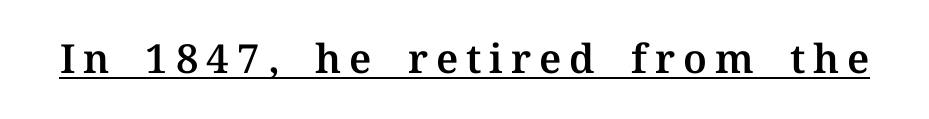
Q: Is the text italic (slanted)? A: No, it is upright.
Q: Is the typeface a serif or a sans-serif typeface? A: Serif.
Q: Is the text underlined? A: Yes.
Q: Is the spacing between letters normal or unusually wide? A: Unusually wide.
Q: Width (condensed, normal, or wide)? A: Normal.
Q: Stroke contrast? A: Medium.
Q: x-height? A: Medium.
Q: Monospaced? A: No.
